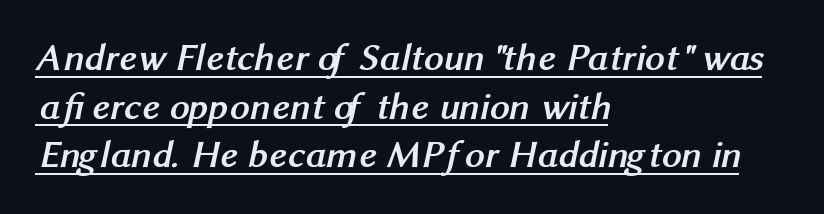
The image shows 39 px semibold sans-serif type; set left-aligned, normal line spacing (1.25x), normal letter spacing, underlined; medium stroke contrast and a medium x-height.
